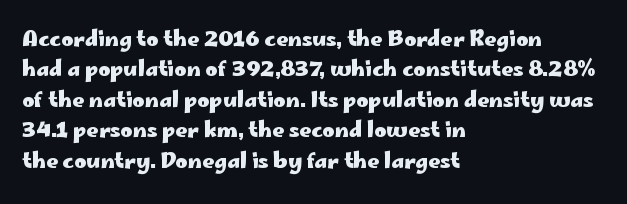
The image shows 21 px bold type, upright; set left-aligned, normal line spacing (1.45x), normal letter spacing, not underlined.
